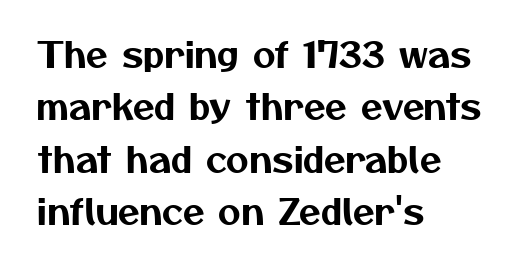
{"serif": "no", "width": "normal", "stroke_contrast": "medium", "x_height": "medium", "monospaced": "no", "underline": "no", "align": "left", "line_spacing": "normal", "line_spacing_ratio": 1.5, "letter_spacing": "normal", "letter_spacing_em": 0.0, "glyph_px": 35}
